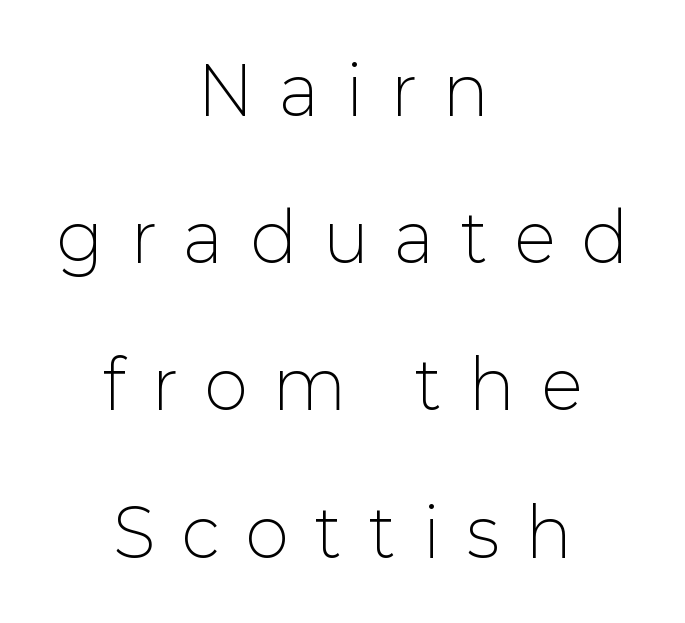
{"serif": "no", "italic": "no", "bold": "no", "weight": "light", "width": "normal", "stroke_contrast": "low", "x_height": "medium", "monospaced": "no", "underline": "no", "align": "center", "line_spacing": "loose", "line_spacing_ratio": 2.23, "letter_spacing": "wide", "letter_spacing_em": 0.42, "glyph_px": 66}
